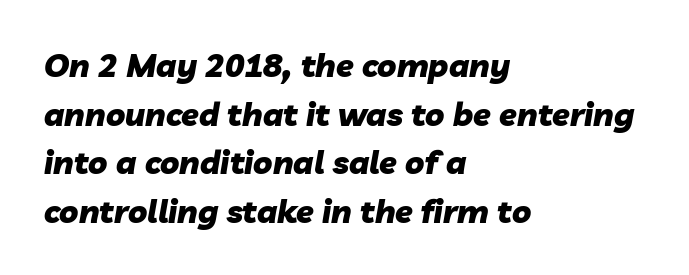
Students, observe: this is what conventionally led text looks like. Note the varied advance widths — an 'i' is clearly narrower than an 'm'. These lines stack with their left ends in a neat column. Summary of weight: heavy, a full bold. Emphasis-style slanted type is in use. Characters follow at the spacing the type designer built in.
